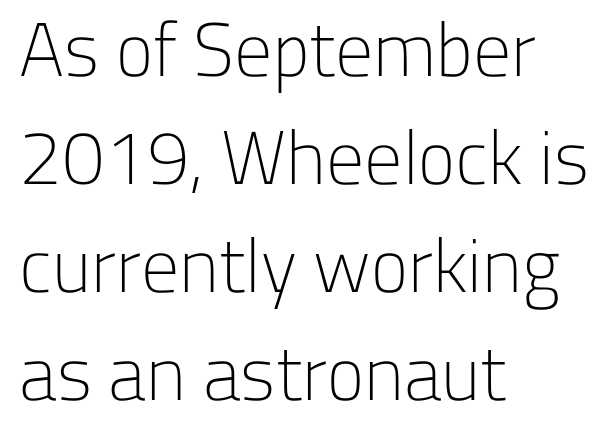
Unbolded letterforms with no extra heft. How would I describe the line gaps? Plain and ordinary. Nope, no serifs anywhere on these letters. These lines were composed using upright roman letters.
